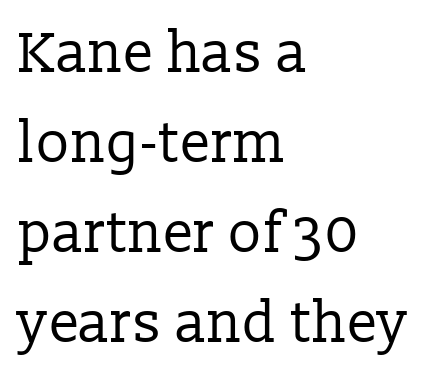
Q: Is the text bold? A: No.
Q: Is the text italic (slanted)? A: No, it is upright.
Q: Is the typeface a serif or a sans-serif typeface? A: Serif.
Q: Is the text underlined? A: No.
Q: How is the paragraph aligned? A: Left-aligned.
Q: Is the spacing between letters normal or unusually wide? A: Normal.
Q: Is the spacing between lines tight, normal or loose? A: Normal.
Q: Width (condensed, normal, or wide)? A: Normal.
Q: Stroke contrast? A: Low.
Q: x-height? A: Medium.
Q: Monospaced? A: No.
